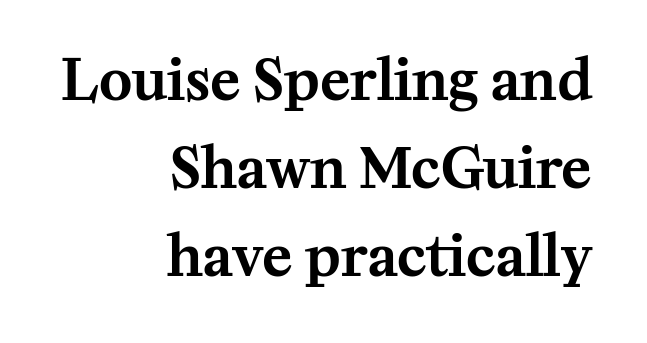
The image shows 56 px serif type, upright; set right-aligned, normal line spacing (1.57x), normal letter spacing, not underlined; medium stroke contrast and a medium x-height.
